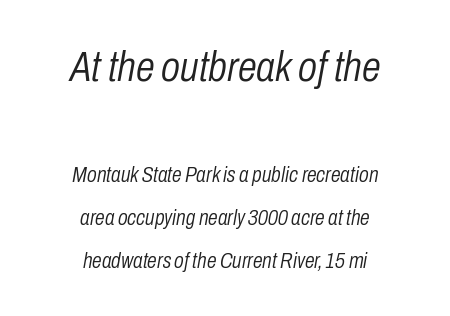
The image shows 43 px light, condensed type, italic (leaning right); set centered, loose line spacing (1.96x), normal letter spacing, not underlined; the first (top) block is 1.95x larger; low stroke contrast and a medium x-height.
